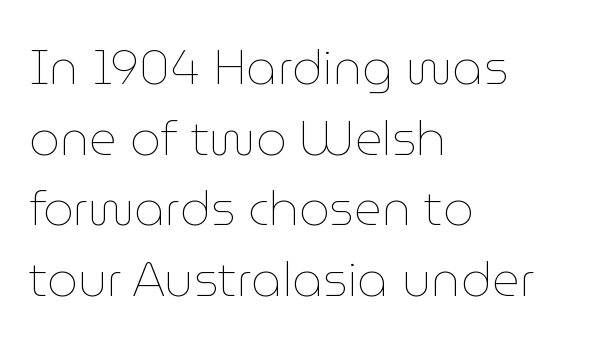
Q: Is the text bold? A: No.
Q: Is the text italic (slanted)? A: No, it is upright.
Q: Is the text underlined? A: No.
Q: How is the paragraph aligned? A: Left-aligned.
Q: Is the spacing between letters normal or unusually wide? A: Normal.
Q: Is the spacing between lines tight, normal or loose? A: Normal.
Q: Width (condensed, normal, or wide)? A: Normal.
Q: Stroke contrast? A: Low.
Q: x-height? A: Medium.
Q: Monospaced? A: No.
